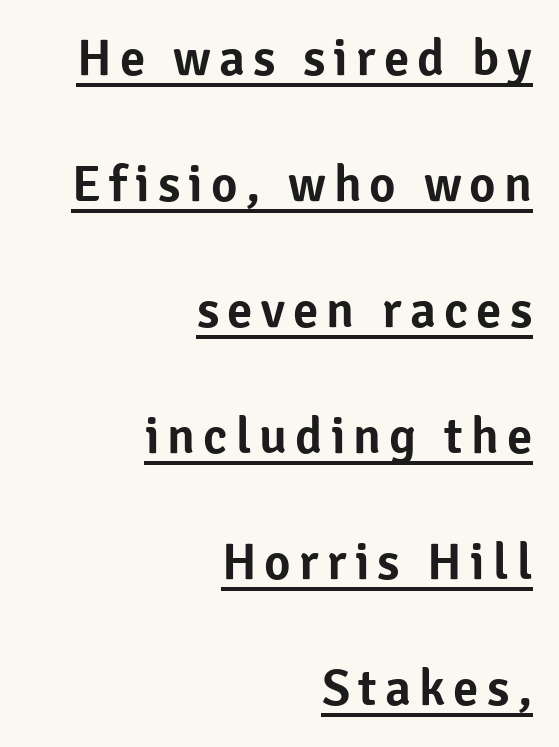
The rendering uses natural spacing where letterforms have individual widths. No italicization has been applied; the sample stays upright. What kind of face is this? One without serifs — a sans. A typographer would call this underscored text. Interline gaps are noticeably wide in this sample. Alignment: flush right.
